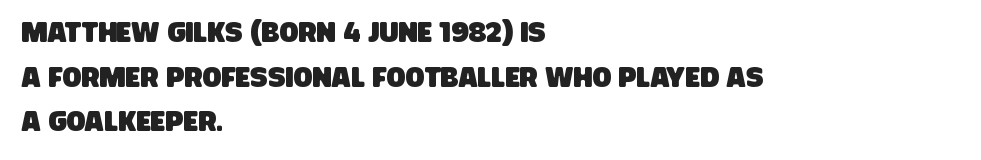
Words float on clear page, feet unadorned. Notice how descenders clear the ascenders below comfortably — that's standard leading. These lines are set flush left with a ragged right edge. You could not count columns in this text — the font is proportionally spaced. Letter spacing: default.
